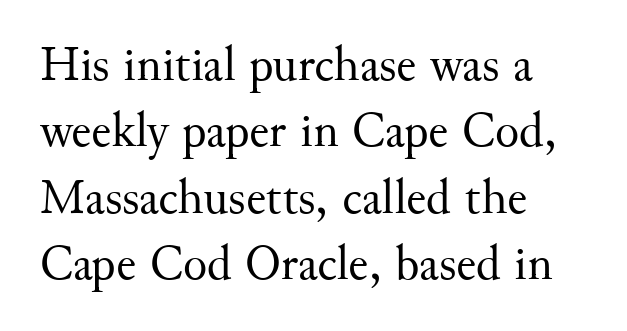
{"serif": "yes", "italic": "no", "bold": "no", "weight": "regular", "width": "normal", "stroke_contrast": "medium", "x_height": "small", "monospaced": "no", "underline": "no", "align": "left", "line_spacing": "normal", "line_spacing_ratio": 1.33, "letter_spacing": "normal", "letter_spacing_em": 0.0, "glyph_px": 50}
